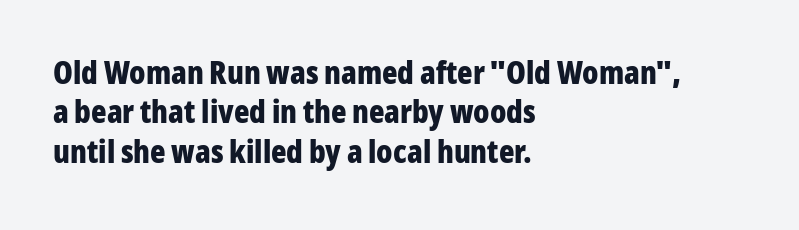
Italic? Not at all — the glyphs are vertical. Rule under the text: the space is simply empty. Unlike a traditional serif, this face leaves its strokes unadorned. In CSS terms this would be text-align: left. The line texture is even and compact thanks to regular tracking.
